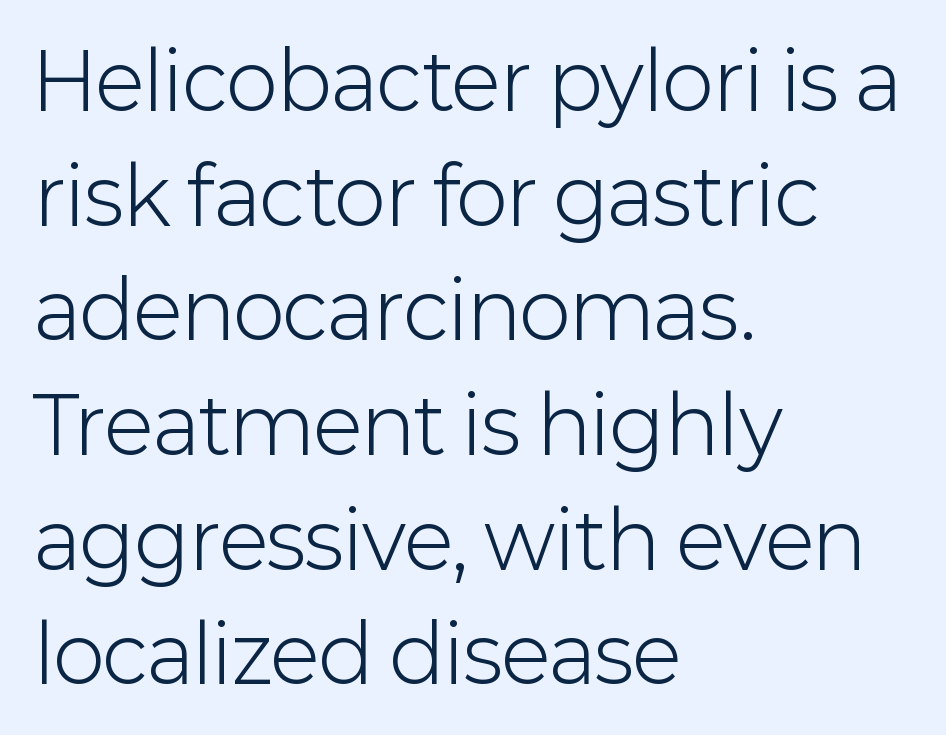
The image shows 78 px light sans-serif type, upright; set left-aligned, normal line spacing (1.47x), normal letter spacing, not underlined; low stroke contrast and a medium x-height.
